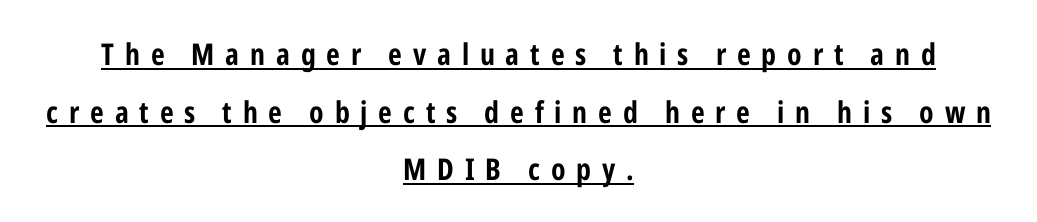
The image shows 30 px bold, condensed sans-serif type, upright; set centered, loose line spacing (1.92x), unusually wide letter spacing (+0.36 em), underlined; low stroke contrast and a medium x-height.
